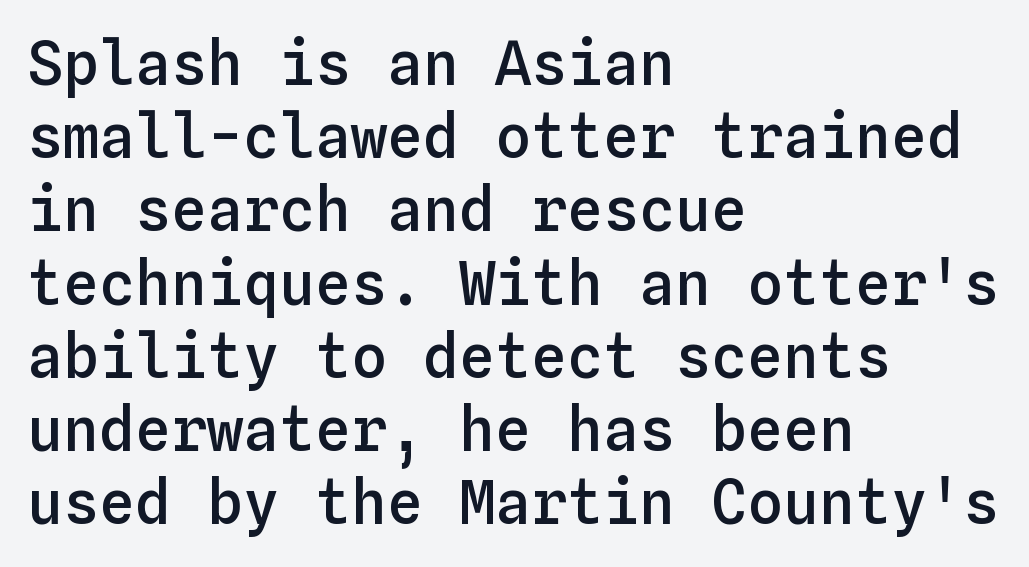
The image shows 60 px semibold type, upright, monospaced; set left-aligned, line spacing 1.22x, normal letter spacing, not underlined; low stroke contrast and a medium x-height.
